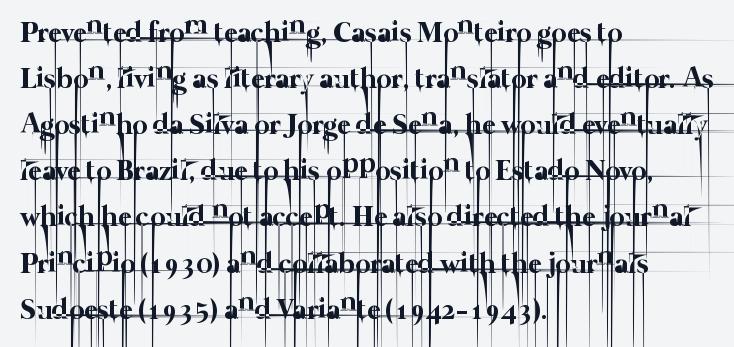
{"bold": "no", "weight": "thin", "width": "normal", "stroke_contrast": "low", "x_height": "medium", "monospaced": "no", "underline": "no", "align": "left", "line_spacing": "normal", "line_spacing_ratio": 1.59, "letter_spacing": "normal", "letter_spacing_em": 0.0, "glyph_px": 29}
